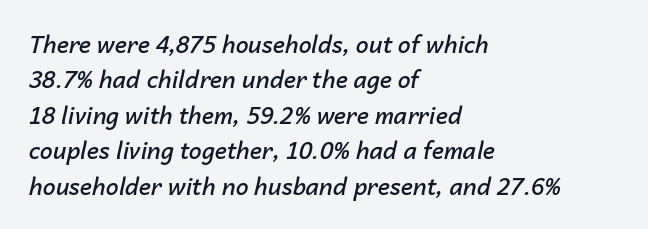
The image shows 23 px text type, italic (leaning right); set left-aligned, normal line spacing (1.54x), normal letter spacing, not underlined.
